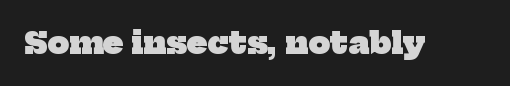
The glyphs are unaccompanied by any horizontal stroke below them. The rendering uses natural spacing where letterforms have individual widths. Here the glyphs are tracked normally, forming tight word shapes. As a designer I'd log this as weight 700, bold.
